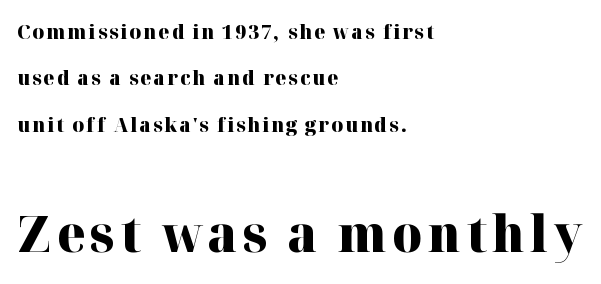
The image shows 51 px heavy serif type, upright; set left-aligned, loose line spacing (2.32x), not underlined; the second (bottom) block is 2.55x larger; high stroke contrast and a medium x-height.
